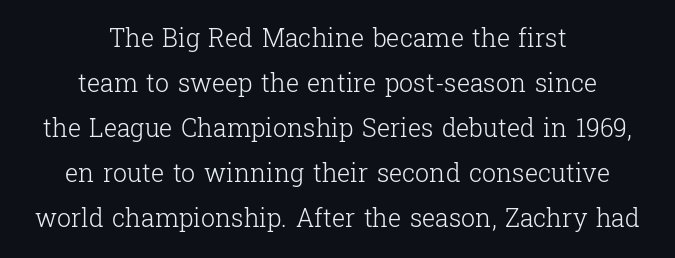
Short note: letters normally spaced. Notice how the passage keeps no hard edge, just a central spine. The foot of each line stays bare and open. Stroke mass is kept to a normal reading level or below. Ordinary non-slanted type is in use.
